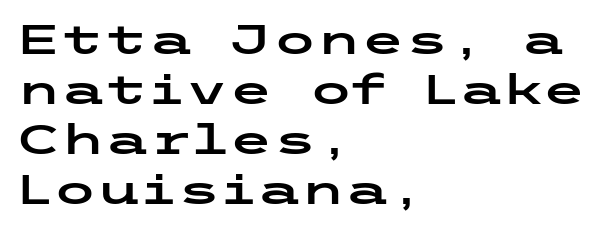
Descenders hang freely into open space. A sans-serif font was chosen for this passage. Teacher's note: observe the even left margin — that is flush-left alignment. Every stem runs plumb, perpendicular to the baseline. Line spacing here is normal. Nobody touched the tracking dial on this one.
